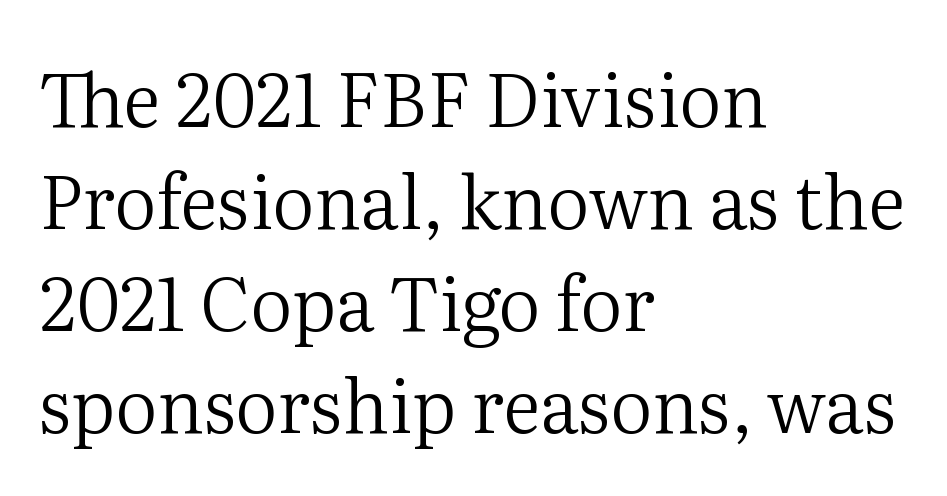
The glyphs in this specimen are seriffed. The ragged edge is on the right, which tells us the setting is flush left. These lines keep a tight, regular rhythm from letter to letter. Quick note: interline space is typical. Varying glyph widths throughout — classic text-font behaviour.
